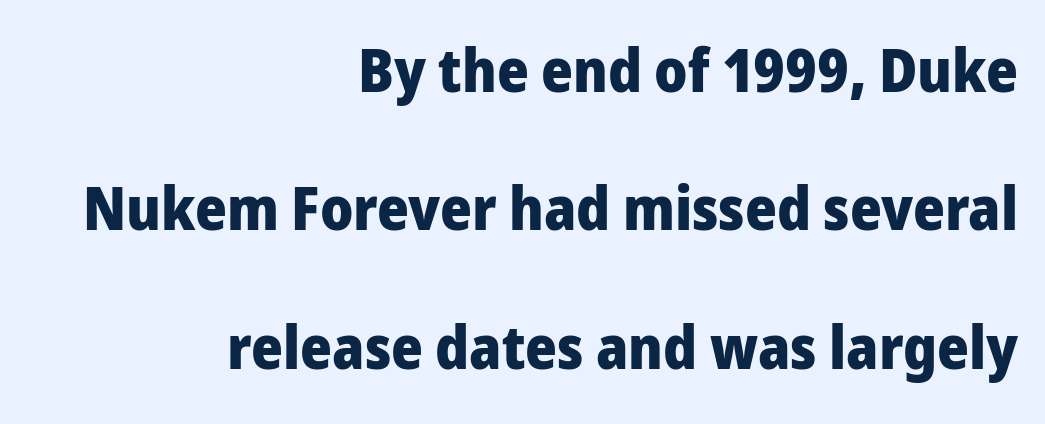
These lines are rendered in a variable-pitch font. Glance below the letters and you will spot only blank space. Type style note: lacks serifs. Every row of glyphs terminates at an identical x-position on the right.
